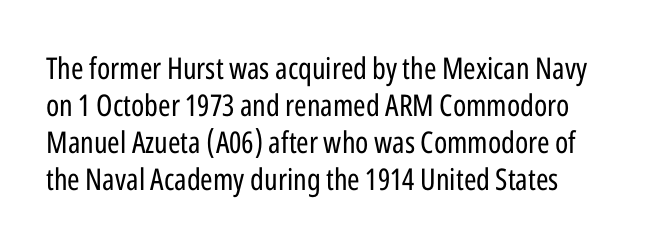
{"serif": "no", "italic": "no", "bold": "no", "weight": "regular", "width": "condensed", "stroke_contrast": "low", "x_height": "medium", "monospaced": "no", "underline": "no", "line_spacing_ratio": 1.23, "letter_spacing": "normal", "letter_spacing_em": 0.0, "glyph_px": 30}
